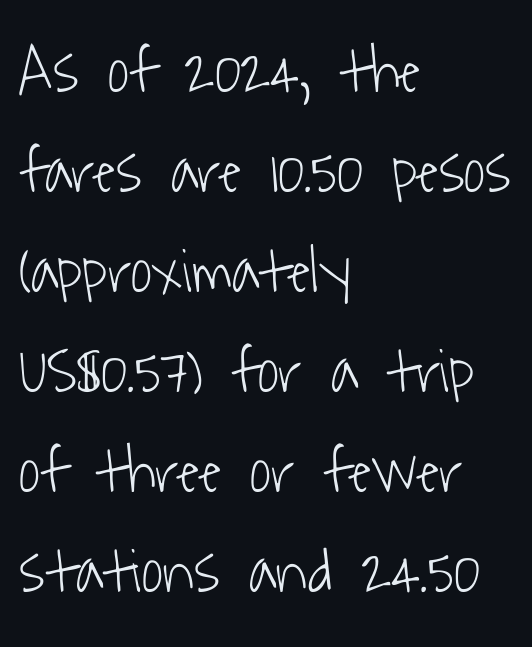
{"serif": "no", "bold": "no", "weight": "light", "width": "condensed", "stroke_contrast": "low", "x_height": "medium", "monospaced": "no", "underline": "no", "align": "left", "line_spacing": "normal", "line_spacing_ratio": 1.54, "letter_spacing": "normal", "letter_spacing_em": 0.0, "glyph_px": 65}
